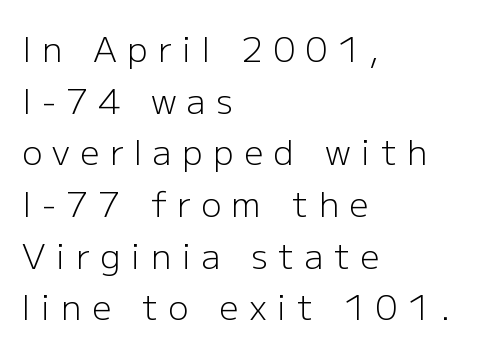
The vertical gap from one line to the next is medium. Counters stay open thanks to moderate or lighter strokes. The strip under each line holds only bare page. The letters advance in unequal steps, a hallmark of proportional type. If you drew a line through each stem, it would be perfectly vertical.
